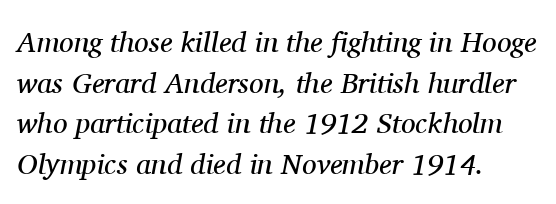
Descenders are the only things crossing below the line. These lines sit exactly where default settings would place them. Does extra space separate the letters? No, they use regular spacing. No letter is thick-stroked: the sample isn't bold. Spacing verdict: proportional, widths tailored to each character. Is the type slanted? Yes — the strokes lean at a clear angle.
